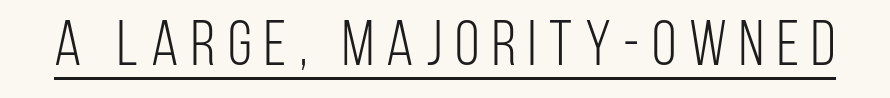
Q: Is the text bold? A: No.
Q: Is the text italic (slanted)? A: No, it is upright.
Q: Is the typeface a serif or a sans-serif typeface? A: Sans-serif.
Q: Is the text underlined? A: Yes.
Q: Is the spacing between letters normal or unusually wide? A: Unusually wide.
Q: Width (condensed, normal, or wide)? A: Condensed.
Q: Stroke contrast? A: Low.
Q: x-height? A: Large.
Q: Monospaced? A: No.
